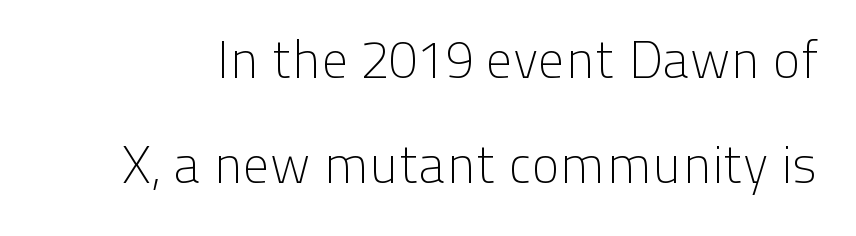
Examine the stroke ends and you'll find no serifs. The rendering keeps characters at their native spacing. Notice the wide empty band between every row — that's loose leading. Varying glyph widths throughout — classic text-font behaviour. Type without underlining. When letters stand straight like this, we call the style roman or upright.
